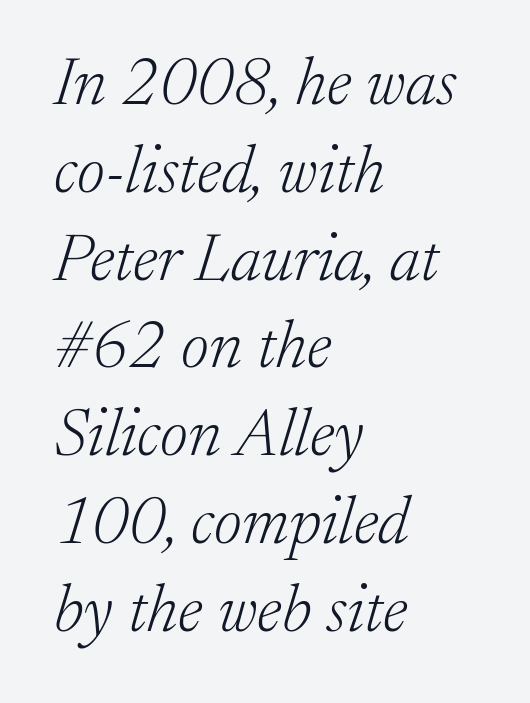
Serifs: yes, visible at the terminals of the letterforms. Tracking value appears to be zero — textbook default spacing. The string is rendered with underlining switched off. Summary of weight: not heavy and not bold. Horizontal bands of white between lines are of average thickness.
